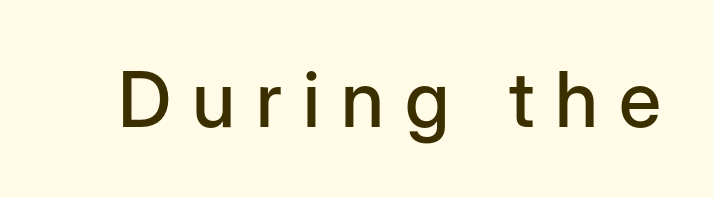
The type is letterspaced generously, with wide tracking. A typesetter would mark this as roman, not italic. The space directly below the letters is spotless. Typographically, this falls in the sans-serif category.
